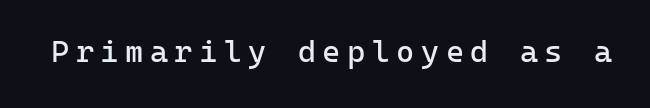
{"serif": "no", "italic": "no", "bold": "no", "weight": "regular", "width": "normal", "stroke_contrast": "low", "x_height": "medium", "monospaced": "yes", "underline": "no", "letter_spacing": "wide", "letter_spacing_em": 0.21, "glyph_px": 31}
